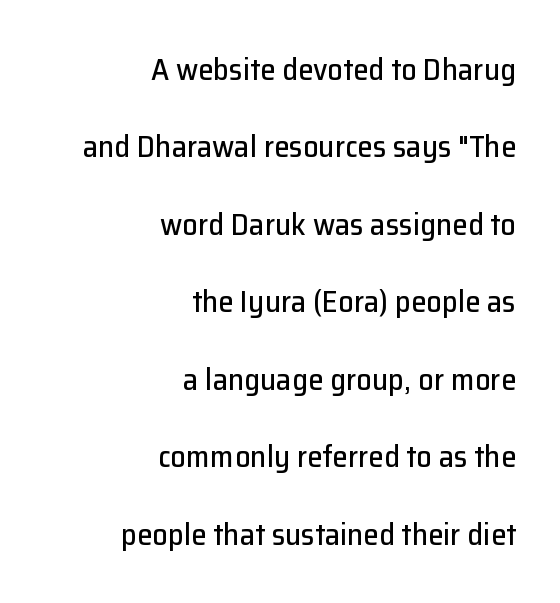
Short note: letters normally spaced. The block of text is sparse from top to bottom, with ample space between rows. Any mark beneath the type? The region is blank. The lettering holds an erect, upright posture throughout.
